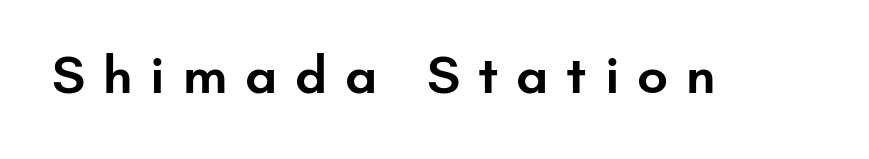
A somewhat darkened texture: the type is semibold rather than bold. The tracking reads as deliberately expanded to a designer's eye. Nope, no serifs anywhere on these letters. Only glyphs here, with clear space below each row.
